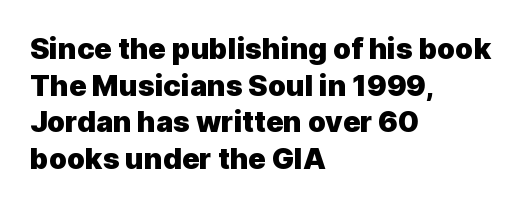
The image shows 29 px heavy sans-serif type, upright; set left-aligned, normal line spacing (1.26x), normal letter spacing, not underlined; a medium x-height.
